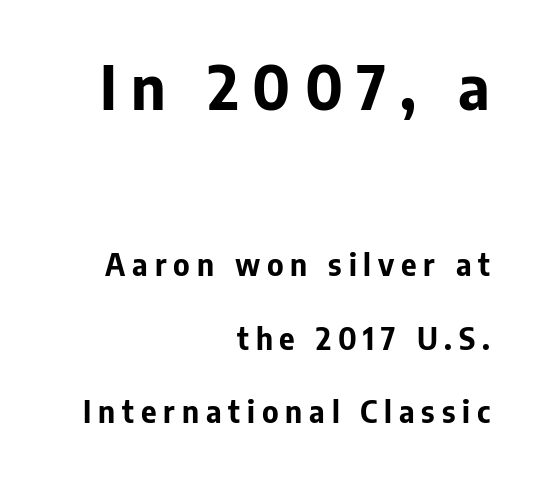
Q: Is the text bold? A: Yes.
Q: Is the text italic (slanted)? A: No, it is upright.
Q: Is the typeface a serif or a sans-serif typeface? A: Sans-serif.
Q: Is the text underlined? A: No.
Q: How is the paragraph aligned? A: Right-aligned.
Q: Is the spacing between letters normal or unusually wide? A: Unusually wide.
Q: Is the spacing between lines tight, normal or loose? A: Loose.
Q: Which block of text is set in a larger size, the first (top) or the second (bottom)? A: The first (top) one.
Q: Width (condensed, normal, or wide)? A: Normal.
Q: Stroke contrast? A: Low.
Q: x-height? A: Medium.
Q: Monospaced? A: No.
